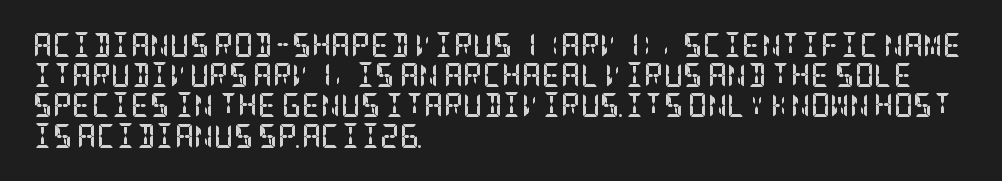
The ragged edge is on the right, which tells us the setting is flush left. The space beneath each line is pristine and unruled. This rendering leaves character spacing at its baseline value. The passage shown stacks its lines at a standard gap. Italic? Not at all — the glyphs are vertical. Emphasis by weight is at full strength: bold.
